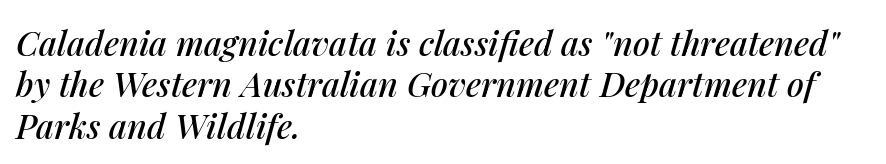
Spacing verdict: proportional, widths tailored to each character. The font's italic variant was chosen for this text. Does extra space separate the letters? No, they use regular spacing. Is the block centered? No — it sits flush against the left margin. A clean baseline with only descenders dipping below it.
